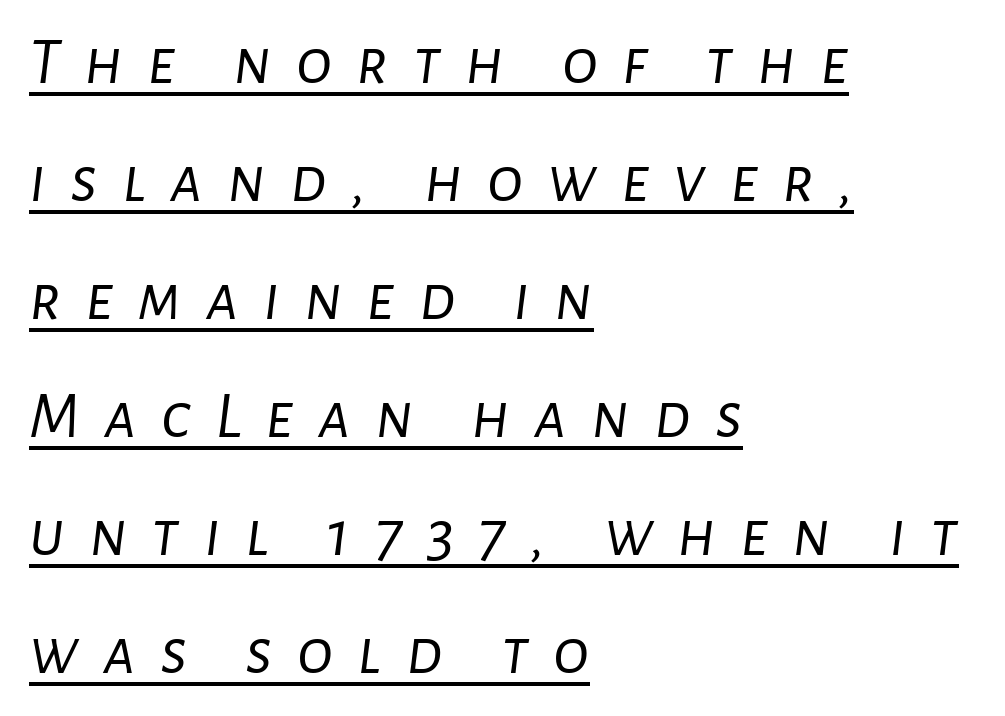
The image shows 67 px light type, italic (leaning right); set left-aligned, line spacing 1.76x, unusually wide letter spacing (+0.36 em), underlined; low stroke contrast and a medium x-height.
